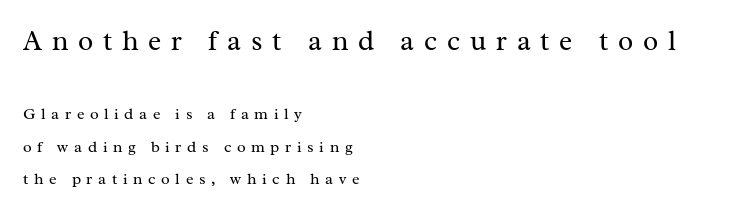
The face used here is proportionally spaced, like ordinary book or web type. Caption: upper text group enlarged, lower text group reduced. The paragraph shown leans on its left margin. The face used here is seriffed, in the tradition of book romans.
